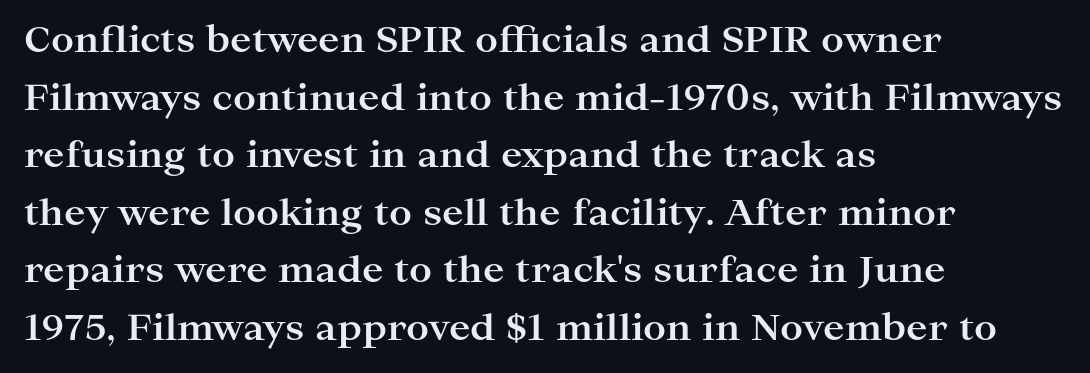
{"serif": "yes", "italic": "no", "bold": "yes", "weight": "bold", "width": "wide", "stroke_contrast": "high", "x_height": "medium", "monospaced": "no", "underline": "no", "align": "left", "line_spacing": "normal", "line_spacing_ratio": 1.6, "letter_spacing": "normal", "letter_spacing_em": 0.0, "glyph_px": 36}
